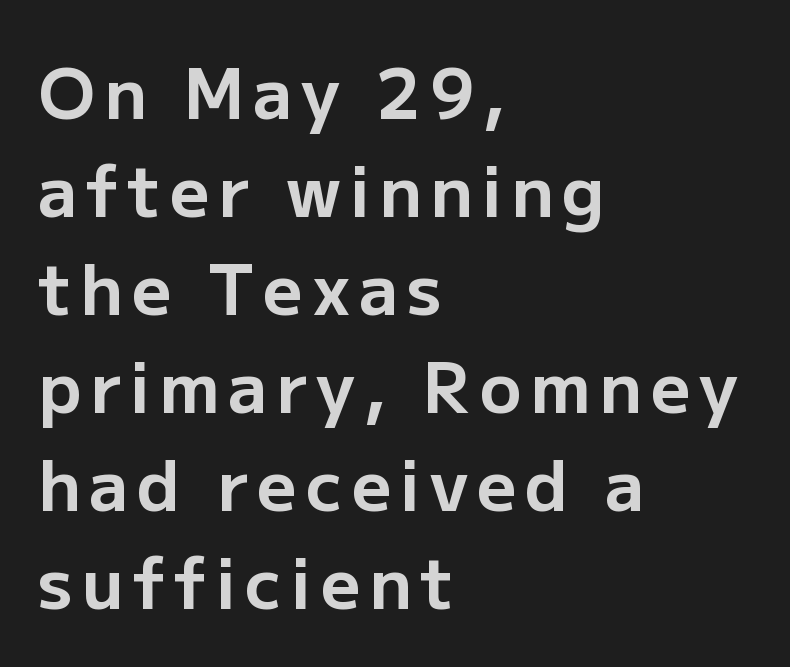
Q: Is the text bold? A: Yes.
Q: Is the text italic (slanted)? A: No, it is upright.
Q: Is the typeface a serif or a sans-serif typeface? A: Sans-serif.
Q: Is the text underlined? A: No.
Q: How is the paragraph aligned? A: Left-aligned.
Q: Is the spacing between lines tight, normal or loose? A: Normal.
Q: Width (condensed, normal, or wide)? A: Normal.
Q: Stroke contrast? A: Low.
Q: x-height? A: Medium.
Q: Monospaced? A: No.
